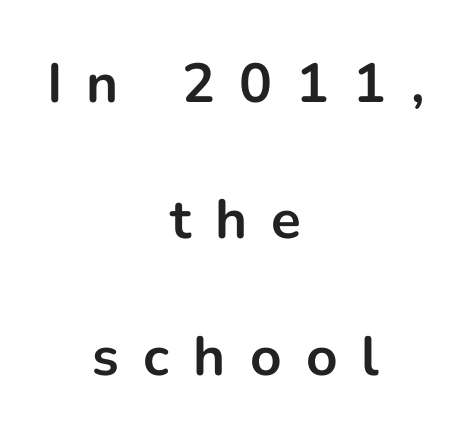
{"serif": "no", "italic": "no", "bold": "yes", "weight": "bold", "width": "normal", "stroke_contrast": "low", "x_height": "medium", "monospaced": "no", "underline": "no", "align": "center", "line_spacing": "loose", "line_spacing_ratio": 2.48, "letter_spacing": "wide", "letter_spacing_em": 0.44, "glyph_px": 55}
